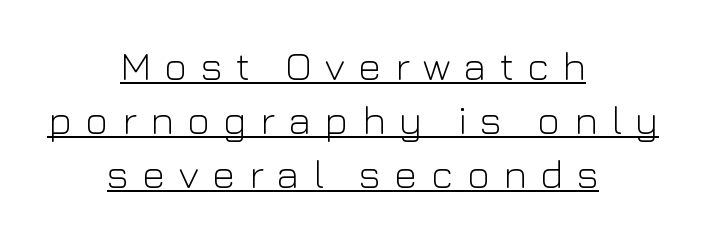
The image shows 40 px light sans-serif type, upright; set centered, normal line spacing (1.35x), unusually wide letter spacing (+0.33 em), underlined; low stroke contrast and a medium x-height.
